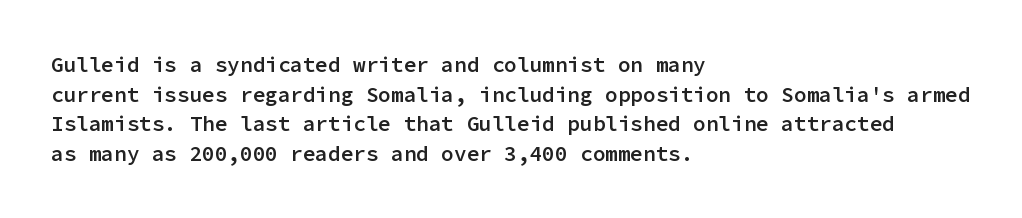
If you measured baseline to baseline, you'd find a middling distance. No italicization has been applied; the sample stays upright. If you drew a ruler down the left edge, every line would touch it. Has an underline been added? It has not. Semibold letterforms, between regular and bold. Here the glyphs are tracked normally, forming tight word shapes.
